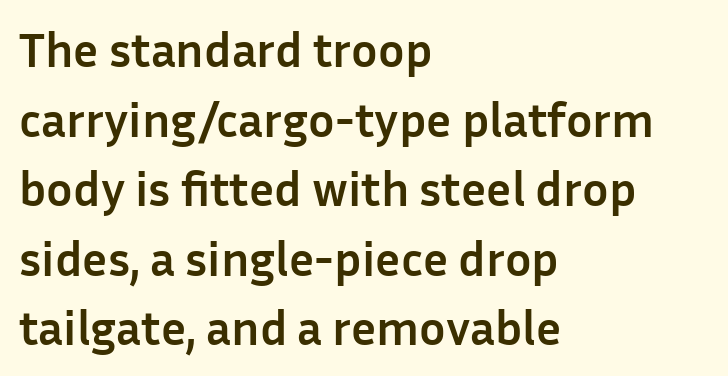
Each glyph is drawn with heavy, bold strokes. Vertical spacing — default. Note the varied advance widths — an 'i' is clearly narrower than an 'm'. Nothing sits at the stroke ends, so this counts as sans-serif.
